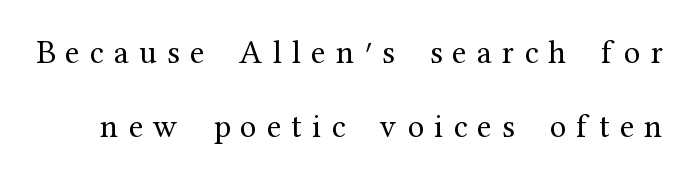
Q: Is the text bold? A: No.
Q: Is the text italic (slanted)? A: No, it is upright.
Q: Is the typeface a serif or a sans-serif typeface? A: Serif.
Q: Is the text underlined? A: No.
Q: Is the spacing between letters normal or unusually wide? A: Unusually wide.
Q: Is the spacing between lines tight, normal or loose? A: Loose.
Q: Width (condensed, normal, or wide)? A: Normal.
Q: Stroke contrast? A: Medium.
Q: x-height? A: Medium.
Q: Monospaced? A: No.
